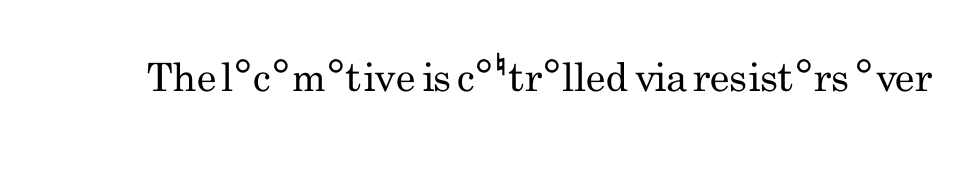
{"serif": "no", "italic": "no", "bold": "no", "weight": "regular", "width": "condensed", "stroke_contrast": "low", "x_height": "small", "monospaced": "no", "underline": "no", "letter_spacing": "normal", "letter_spacing_em": 0.0, "glyph_px": 39}
